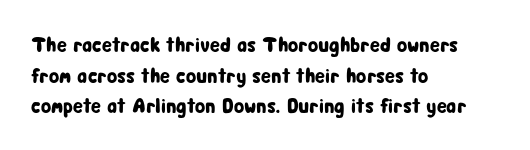
Style check: upright. Quick note: interline space is typical. This sample uses plain, unmodified letter spacing. In CSS terms this would be text-align: left.
